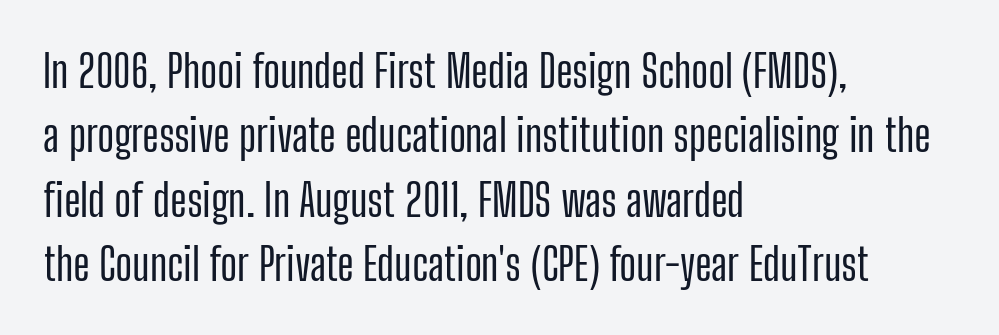
{"serif": "no", "italic": "no", "width": "condensed", "stroke_contrast": "low", "x_height": "medium", "monospaced": "no", "underline": "no", "align": "left", "line_spacing": "normal", "line_spacing_ratio": 1.43, "letter_spacing": "normal", "letter_spacing_em": 0.0, "glyph_px": 45}
